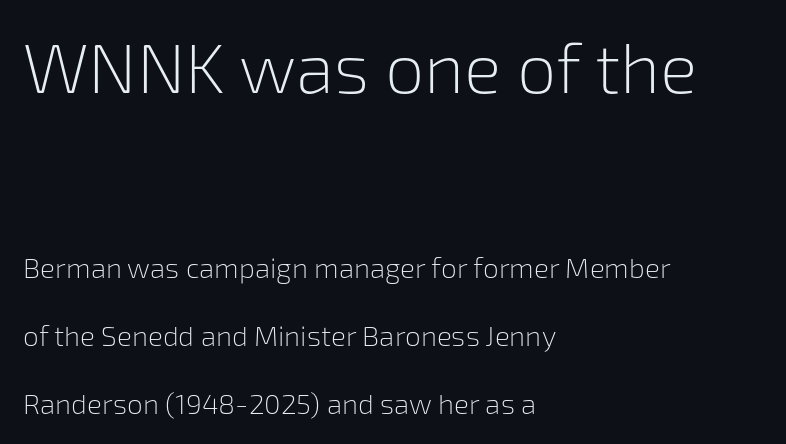
Q: Is the text bold? A: No.
Q: Is the text italic (slanted)? A: No, it is upright.
Q: Is the typeface a serif or a sans-serif typeface? A: Sans-serif.
Q: Is the text underlined? A: No.
Q: How is the paragraph aligned? A: Left-aligned.
Q: Is the spacing between letters normal or unusually wide? A: Normal.
Q: Is the spacing between lines tight, normal or loose? A: Loose.
Q: Which block of text is set in a larger size, the first (top) or the second (bottom)? A: The first (top) one.
Q: Width (condensed, normal, or wide)? A: Normal.
Q: Stroke contrast? A: Low.
Q: x-height? A: Medium.
Q: Monospaced? A: No.
